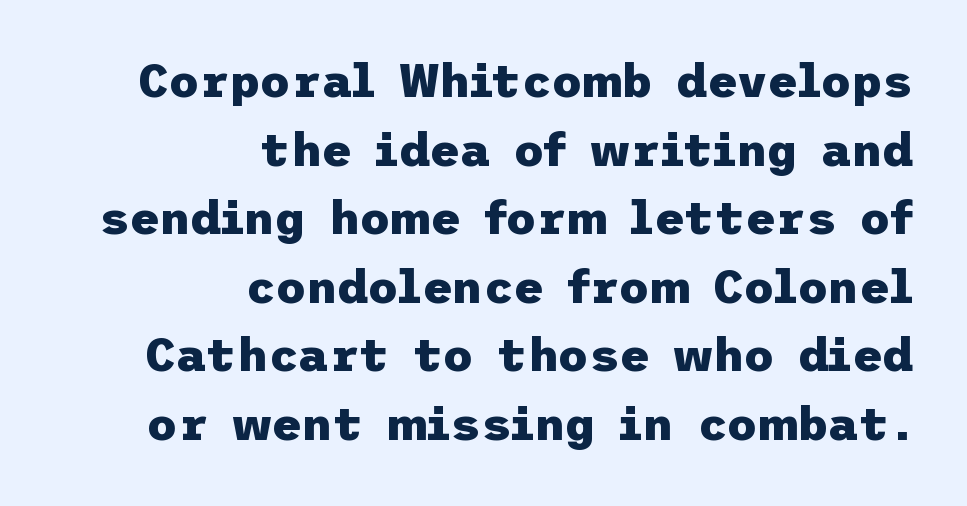
{"serif": "no", "italic": "no", "bold": "yes", "weight": "heavy", "width": "normal", "stroke_contrast": "low", "x_height": "medium", "underline": "no", "align": "right", "line_spacing": "normal", "line_spacing_ratio": 1.46, "letter_spacing": "normal", "letter_spacing_em": 0.0, "glyph_px": 47}
